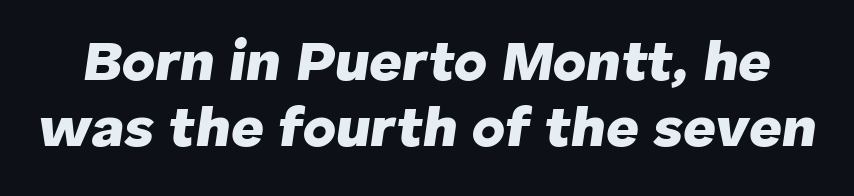
{"italic": "yes", "lean": "right", "slant_degrees": 8, "bold": "yes", "weight": "heavy", "width": "normal", "stroke_contrast": "low", "x_height": "medium", "monospaced": "no", "underline": "no", "line_spacing": "tight", "line_spacing_ratio": 1.15, "letter_spacing": "normal", "letter_spacing_em": 0.0, "glyph_px": 57}
